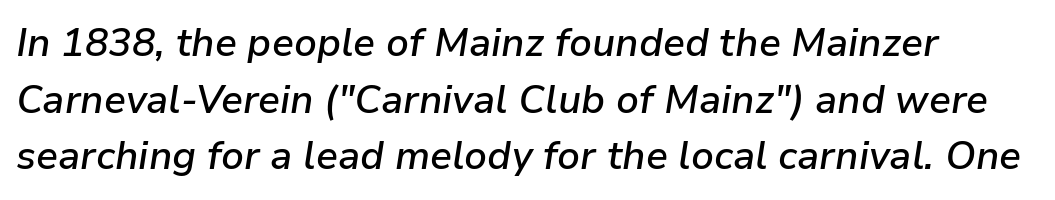
The image shows 39 px semibold type, italic (leaning right); set normal line spacing (1.45x), normal letter spacing, not underlined; low stroke contrast and a medium x-height.
